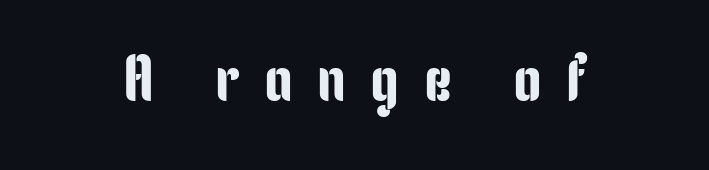
The image shows 64 px condensed sans-serif type, upright; set unusually wide letter spacing (+0.38 em), not underlined; low stroke contrast and a medium x-height.
